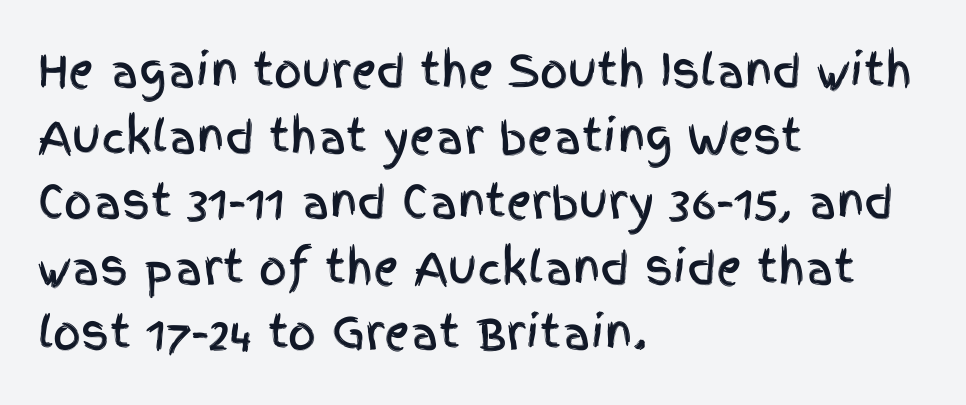
The image shows 44 px condensed sans-serif type, upright; set left-aligned, normal line spacing (1.49x), normal letter spacing, not underlined; a large x-height.
